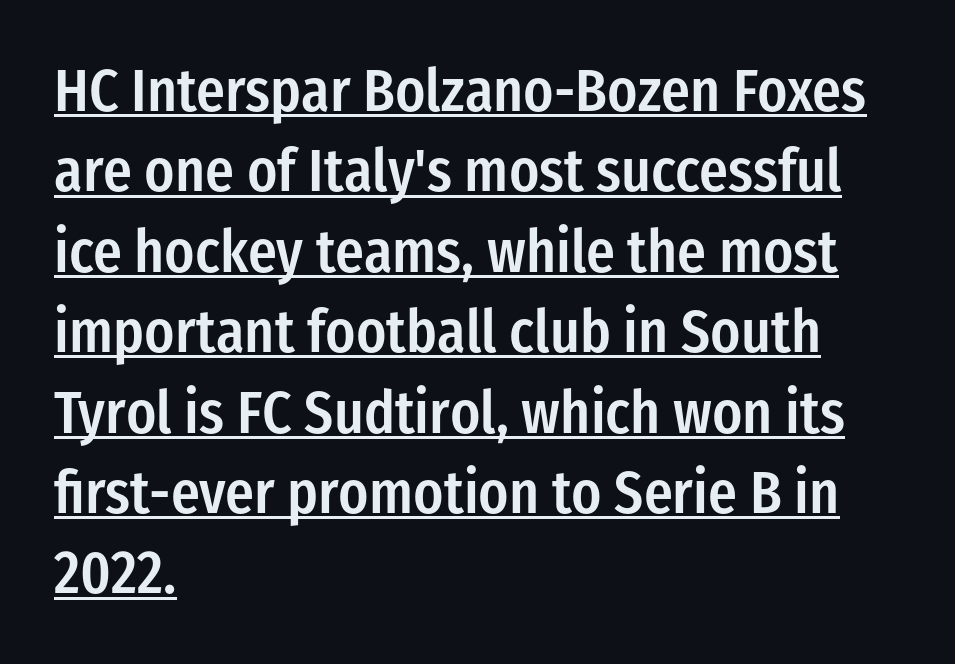
The image shows 60 px semibold, condensed sans-serif type, upright; set left-aligned, normal line spacing (1.34x), normal letter spacing, underlined; low stroke contrast and a medium x-height.
